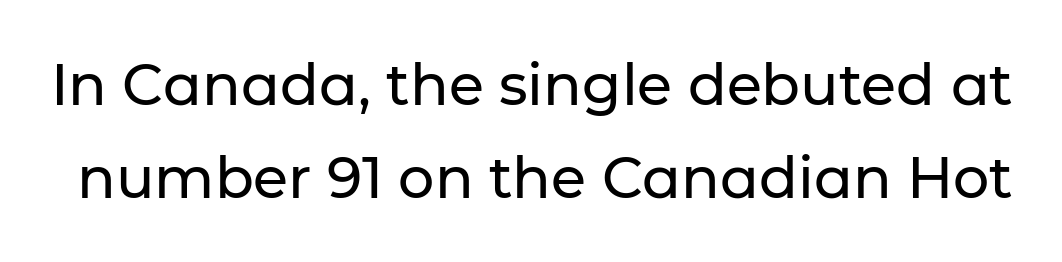
Q: Is the text italic (slanted)? A: No, it is upright.
Q: Is the typeface a serif or a sans-serif typeface? A: Sans-serif.
Q: Is the text underlined? A: No.
Q: Is the spacing between letters normal or unusually wide? A: Normal.
Q: Is the spacing between lines tight, normal or loose? A: Normal.
Q: Width (condensed, normal, or wide)? A: Normal.
Q: Stroke contrast? A: Low.
Q: x-height? A: Medium.
Q: Monospaced? A: No.
